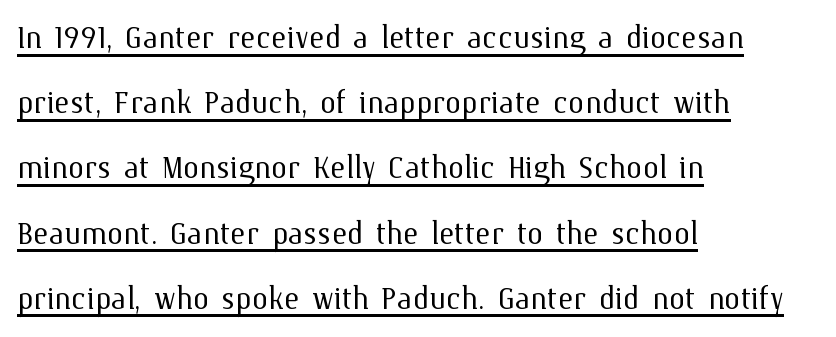
What's the leading like? Ordinary, nothing unusual. Characters remain perfectly vertical along every line. Casual observation: everything's shoved over to the left. No extra ink here — the face is not bold. Honestly, the letter spacing is just normal — you wouldn't notice it. These lines are rendered in a variable-pitch font.
